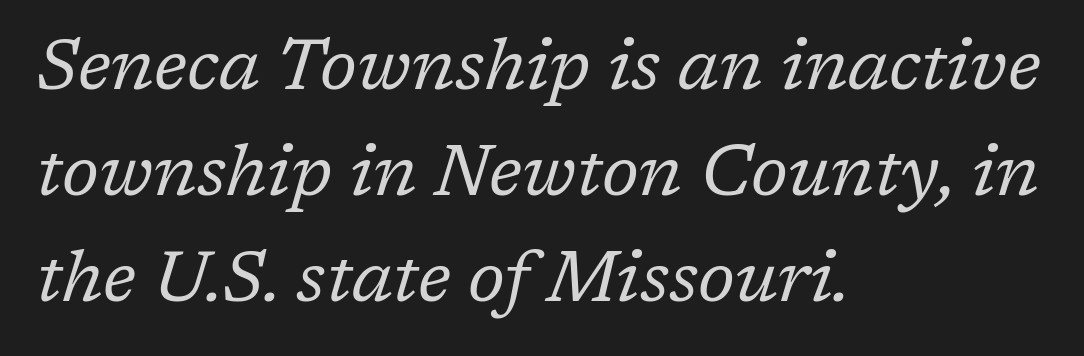
Q: Is the text bold? A: No.
Q: Is the text italic (slanted)? A: Yes, it leans right by about 17 degrees.
Q: Is the typeface a serif or a sans-serif typeface? A: Serif.
Q: Is the text underlined? A: No.
Q: How is the paragraph aligned? A: Left-aligned.
Q: Is the spacing between letters normal or unusually wide? A: Normal.
Q: Is the spacing between lines tight, normal or loose? A: Normal.
Q: Width (condensed, normal, or wide)? A: Normal.
Q: Stroke contrast? A: Low.
Q: x-height? A: Medium.
Q: Monospaced? A: No.
